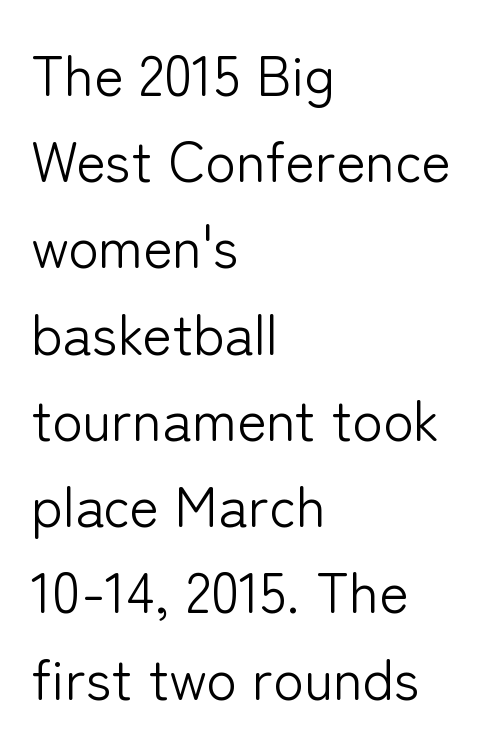
Q: Is the text bold? A: No.
Q: Is the text italic (slanted)? A: No, it is upright.
Q: Is the typeface a serif or a sans-serif typeface? A: Sans-serif.
Q: Is the text underlined? A: No.
Q: How is the paragraph aligned? A: Left-aligned.
Q: Is the spacing between letters normal or unusually wide? A: Normal.
Q: Is the spacing between lines tight, normal or loose? A: Normal.
Q: Width (condensed, normal, or wide)? A: Normal.
Q: Stroke contrast? A: Low.
Q: x-height? A: Medium.
Q: Monospaced? A: No.
